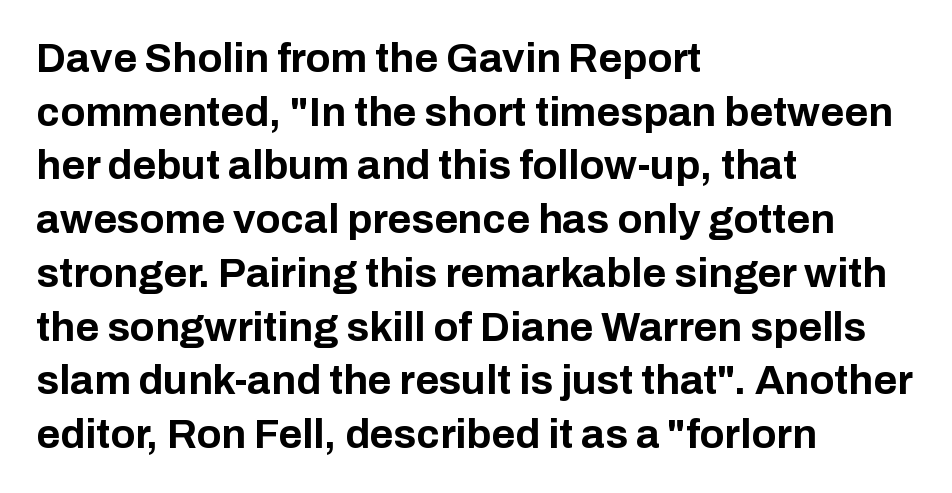
Q: Is the text bold? A: Yes.
Q: Is the text italic (slanted)? A: No, it is upright.
Q: Is the typeface a serif or a sans-serif typeface? A: Sans-serif.
Q: Is the text underlined? A: No.
Q: How is the paragraph aligned? A: Left-aligned.
Q: Is the spacing between letters normal or unusually wide? A: Normal.
Q: Is the spacing between lines tight, normal or loose? A: Normal.
Q: Width (condensed, normal, or wide)? A: Normal.
Q: Stroke contrast? A: Low.
Q: x-height? A: Medium.
Q: Monospaced? A: No.
